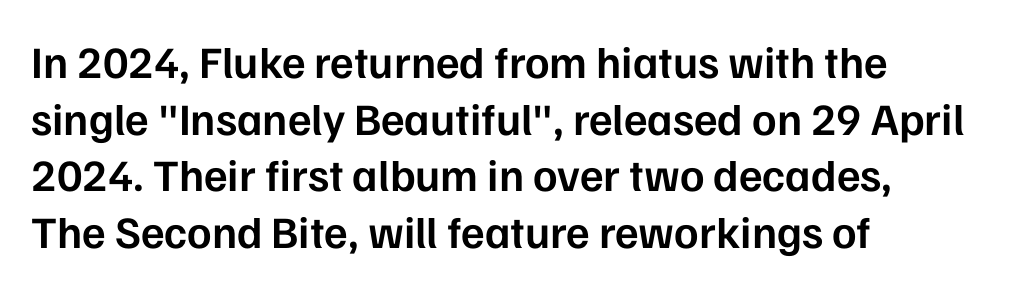
Q: Is the text bold? A: Semi-bold.
Q: Is the text italic (slanted)? A: No, it is upright.
Q: Is the typeface a serif or a sans-serif typeface? A: Sans-serif.
Q: Is the text underlined? A: No.
Q: How is the paragraph aligned? A: Left-aligned.
Q: Is the spacing between letters normal or unusually wide? A: Normal.
Q: Is the spacing between lines tight, normal or loose? A: Normal.
Q: Width (condensed, normal, or wide)? A: Normal.
Q: Stroke contrast? A: Low.
Q: x-height? A: Medium.
Q: Monospaced? A: No.
